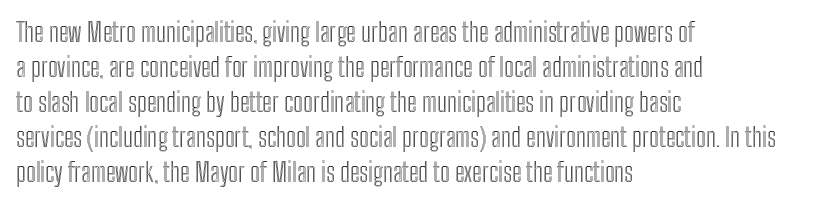
Upright lettering throughout. A classic flush-left, rag-right setting is used for this passage. Underlining? Definitely not there. The passage shown stacks its lines at a standard gap. The letterforms sit shoulder to shoulder at normal distance.
